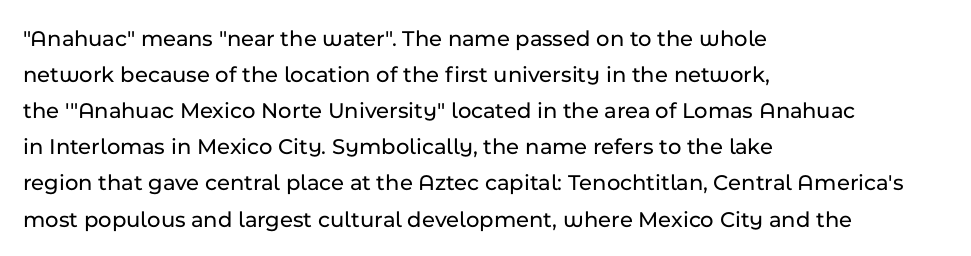
{"italic": "no", "underline": "no", "align": "left", "line_spacing": "normal", "line_spacing_ratio": 1.57, "letter_spacing": "normal", "letter_spacing_em": 0.0, "glyph_px": 23}
